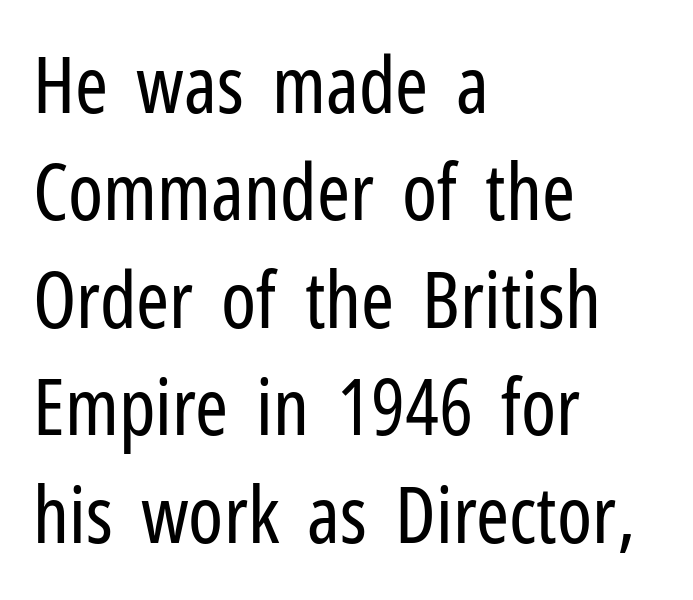
Leftover space on each line is placed entirely after the last word. Think of a printed novel: that variable character pitch is what you see here. Examine the stroke ends and you'll find no serifs. Characters follow at the spacing the type designer built in. Line spacing here is normal.
